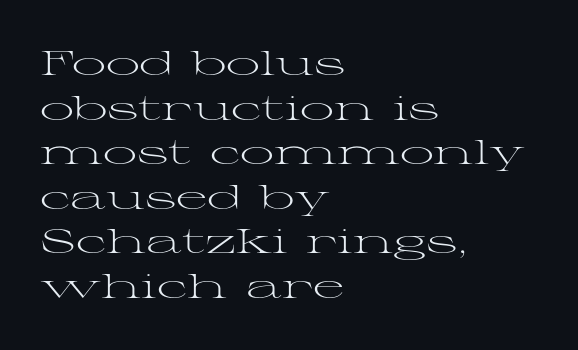
The image shows 34 px light, wide serif type, upright; set left-aligned, normal line spacing (1.31x), normal letter spacing, not underlined; medium stroke contrast and a medium x-height.
